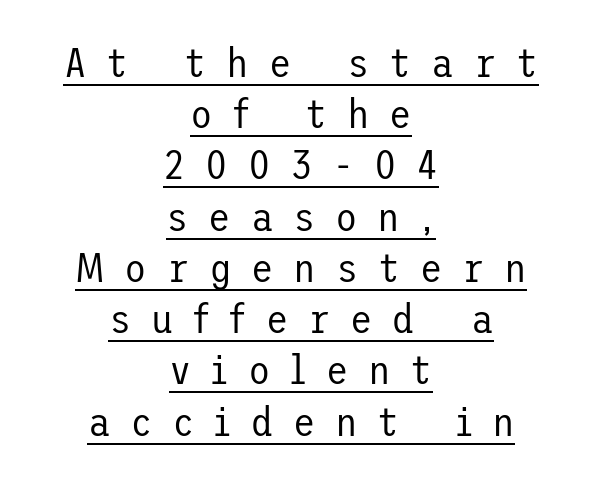
{"serif": "no", "italic": "no", "bold": "no", "weight": "regular", "width": "normal", "stroke_contrast": "low", "x_height": "medium", "underline": "yes", "align": "center", "line_spacing": "normal", "line_spacing_ratio": 1.25, "letter_spacing": "wide", "letter_spacing_em": 0.48, "glyph_px": 41}
